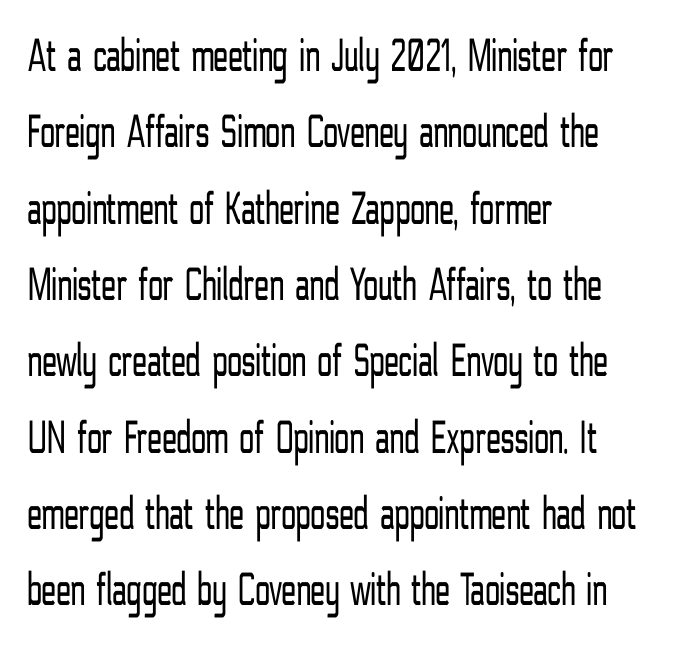
{"serif": "no", "italic": "no", "bold": "no", "weight": "light", "width": "condensed", "stroke_contrast": "low", "x_height": "medium", "monospaced": "no", "underline": "no", "align": "left", "line_spacing": "normal", "line_spacing_ratio": 1.59, "letter_spacing": "normal", "letter_spacing_em": 0.0, "glyph_px": 48}
